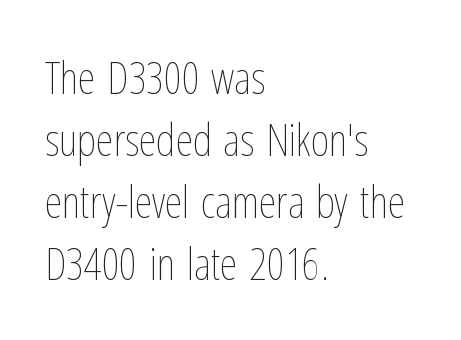
Q: Is the text bold? A: No.
Q: Is the text italic (slanted)? A: No, it is upright.
Q: Is the text underlined? A: No.
Q: How is the paragraph aligned? A: Left-aligned.
Q: Is the spacing between letters normal or unusually wide? A: Normal.
Q: Is the spacing between lines tight, normal or loose? A: Normal.
Q: Width (condensed, normal, or wide)? A: Condensed.
Q: Stroke contrast? A: Low.
Q: x-height? A: Medium.
Q: Monospaced? A: No.
